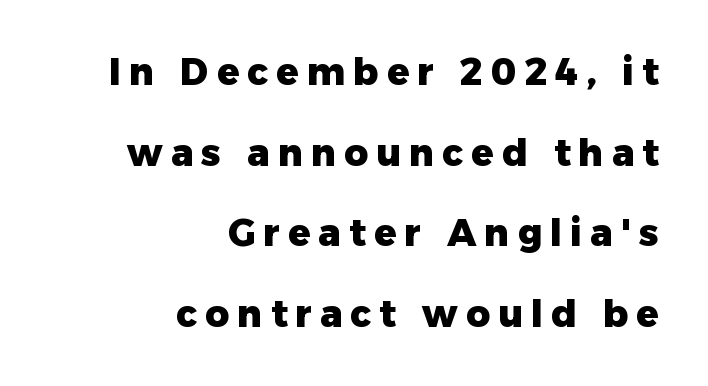
Summary of weight: heavy, a full bold. Regarding serifs, this sample does without them. What stands out about the letter spacing? Its width — letters are far apart. You could not count columns in this text — the font is proportionally spaced. This sample is right-justified, so line beginnings fall wherever the words allow.
